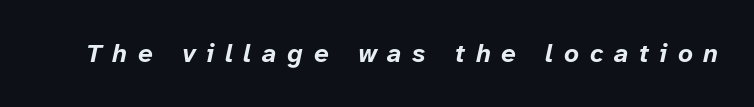
{"italic": "yes", "lean": "right", "slant_degrees": 12, "bold": "yes", "underline": "no", "letter_spacing": "wide", "letter_spacing_em": 0.41, "glyph_px": 26}
